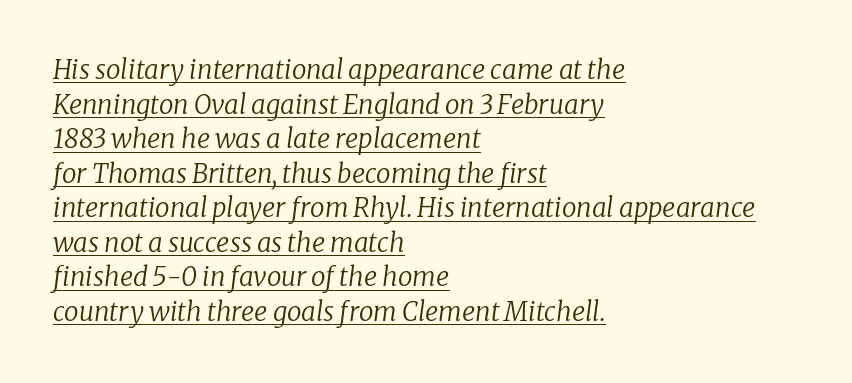
Q: Is the text bold? A: No.
Q: Is the text italic (slanted)? A: Yes, it leans right by about 8 degrees.
Q: Is the text underlined? A: Yes.
Q: How is the paragraph aligned? A: Left-aligned.
Q: Is the spacing between letters normal or unusually wide? A: Normal.
Q: Is the spacing between lines tight, normal or loose? A: Normal.
